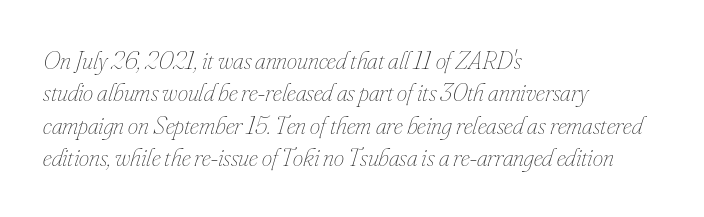
The image shows 26 px text type, italic (leaning right); set left-aligned, normal line spacing (1.25x), normal letter spacing, not underlined.
